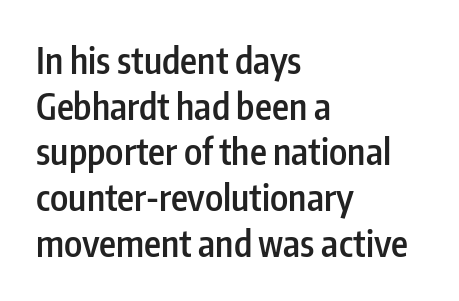
Q: Is the text bold? A: Semi-bold.
Q: Is the text italic (slanted)? A: No, it is upright.
Q: Is the typeface a serif or a sans-serif typeface? A: Sans-serif.
Q: Is the text underlined? A: No.
Q: How is the paragraph aligned? A: Left-aligned.
Q: Is the spacing between letters normal or unusually wide? A: Normal.
Q: Is the spacing between lines tight, normal or loose? A: Normal.
Q: Width (condensed, normal, or wide)? A: Condensed.
Q: Stroke contrast? A: Low.
Q: x-height? A: Medium.
Q: Monospaced? A: No.
